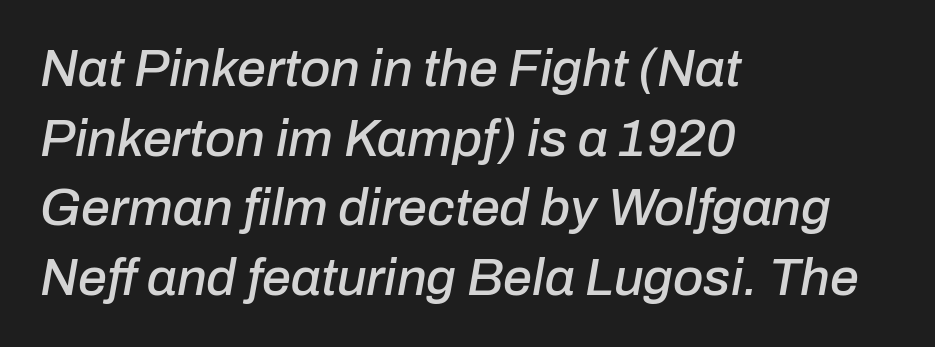
{"italic": "yes", "lean": "right", "slant_degrees": 10, "width": "normal", "stroke_contrast": "low", "x_height": "medium", "monospaced": "no", "underline": "no", "align": "left", "line_spacing": "normal", "line_spacing_ratio": 1.34, "letter_spacing": "normal", "letter_spacing_em": 0.0, "glyph_px": 52}
